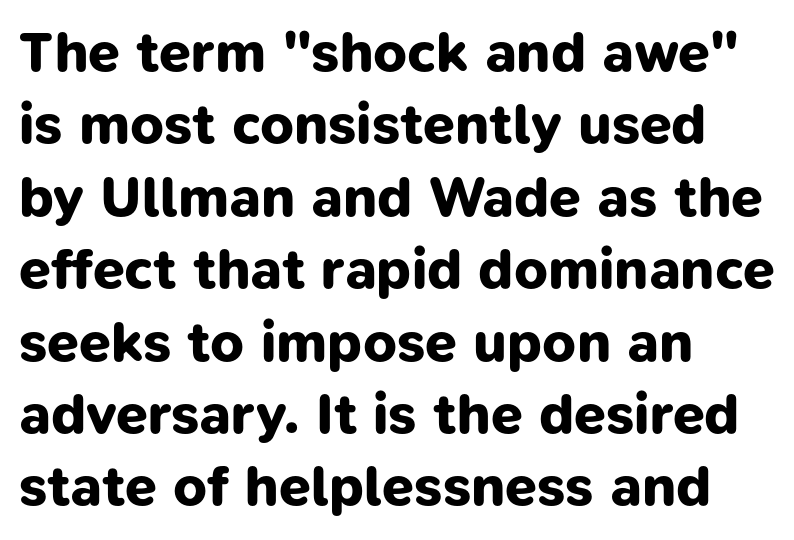
The image shows 57 px bold sans-serif type; set left-aligned, normal line spacing (1.27x), normal letter spacing, not underlined; low stroke contrast and a medium x-height.
